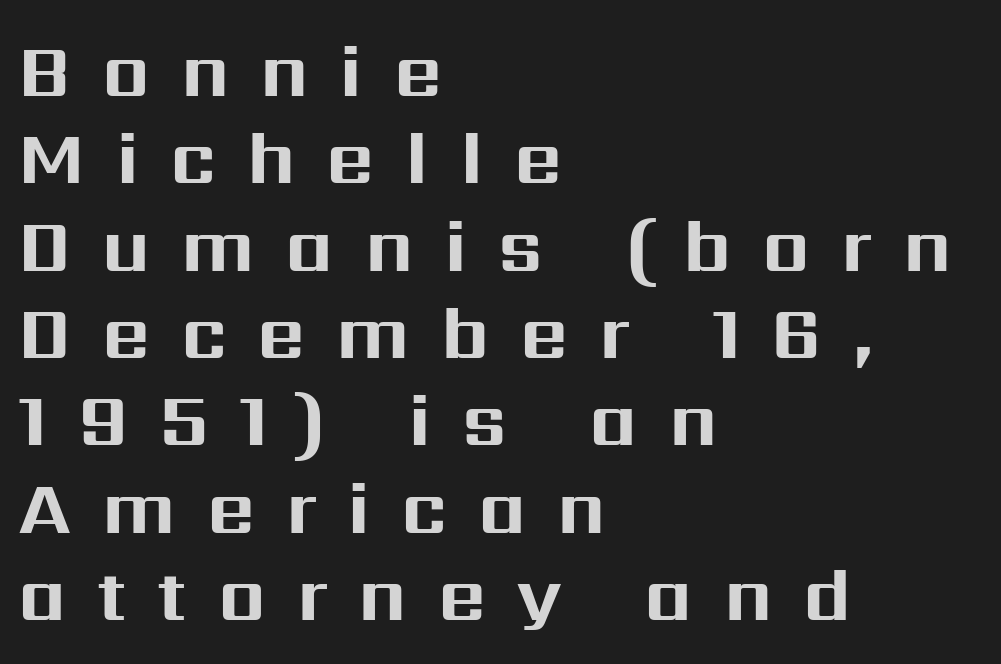
The image shows 74 px bold sans-serif type, upright; set left-aligned, line spacing 1.18x, unusually wide letter spacing (+0.42 em), not underlined; medium stroke contrast and a medium x-height.
